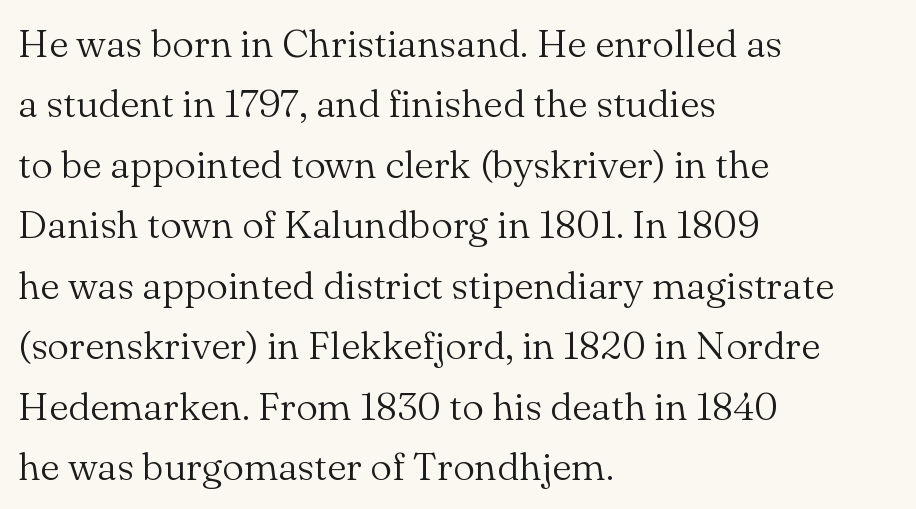
Does extra space separate the letters? No, they use regular spacing. A normal amount of white space separates one row of letters from the next. The passage shown is not bold in any degree. Each line starts at the same left margin while the right side varies.
